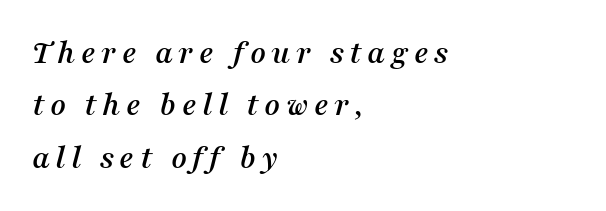
{"serif": "yes", "italic": "yes", "lean": "right", "slant_degrees": 16, "width": "normal", "stroke_contrast": "medium", "x_height": "medium", "monospaced": "no", "underline": "no", "align": "left", "line_spacing": "normal", "line_spacing_ratio": 1.54, "glyph_px": 34}
